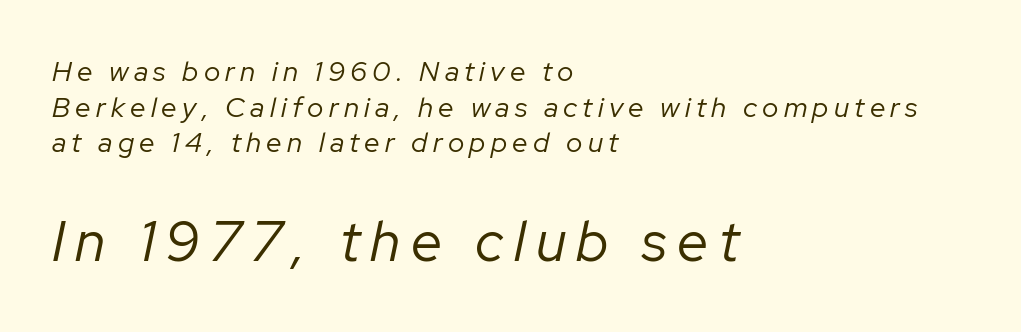
{"italic": "yes", "lean": "right", "slant_degrees": 12, "bold": "no", "weight": "regular", "width": "normal", "stroke_contrast": "low", "x_height": "medium", "monospaced": "no", "underline": "no", "align": "left", "line_spacing": "normal", "line_spacing_ratio": 1.27, "larger_block": "second", "size_ratio": 2.0, "glyph_px": 56}
